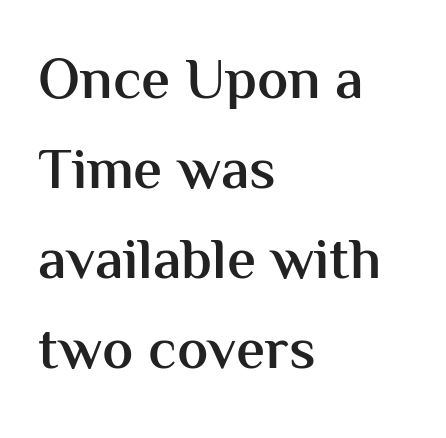
The image shows 58 px semibold sans-serif type, upright; set left-aligned, normal line spacing (1.55x), normal letter spacing, not underlined; medium stroke contrast and a medium x-height.
